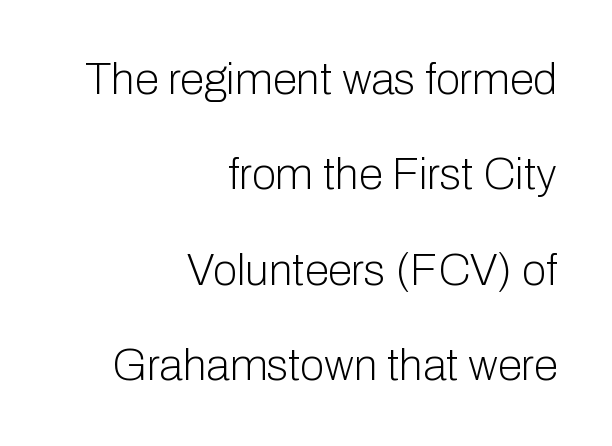
Q: Is the text bold? A: No.
Q: Is the text italic (slanted)? A: No, it is upright.
Q: Is the typeface a serif or a sans-serif typeface? A: Sans-serif.
Q: Is the text underlined? A: No.
Q: How is the paragraph aligned? A: Right-aligned.
Q: Is the spacing between letters normal or unusually wide? A: Normal.
Q: Is the spacing between lines tight, normal or loose? A: Loose.
Q: Width (condensed, normal, or wide)? A: Normal.
Q: Stroke contrast? A: Low.
Q: x-height? A: Medium.
Q: Monospaced? A: No.
